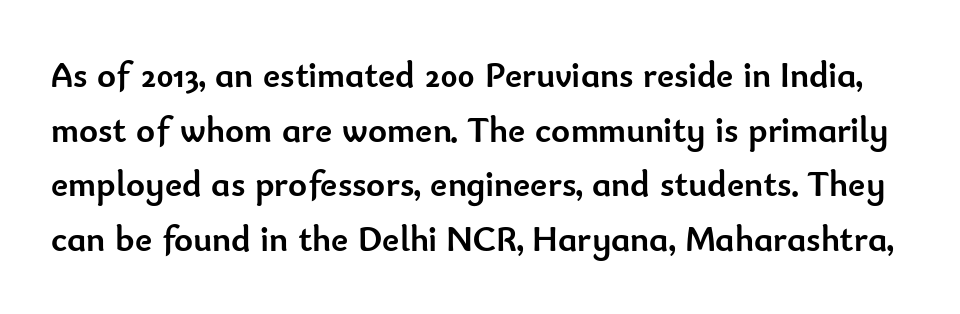
The image shows 36 px semibold sans-serif type, upright; set normal line spacing (1.52x), normal letter spacing, not underlined; low stroke contrast and a small x-height.
